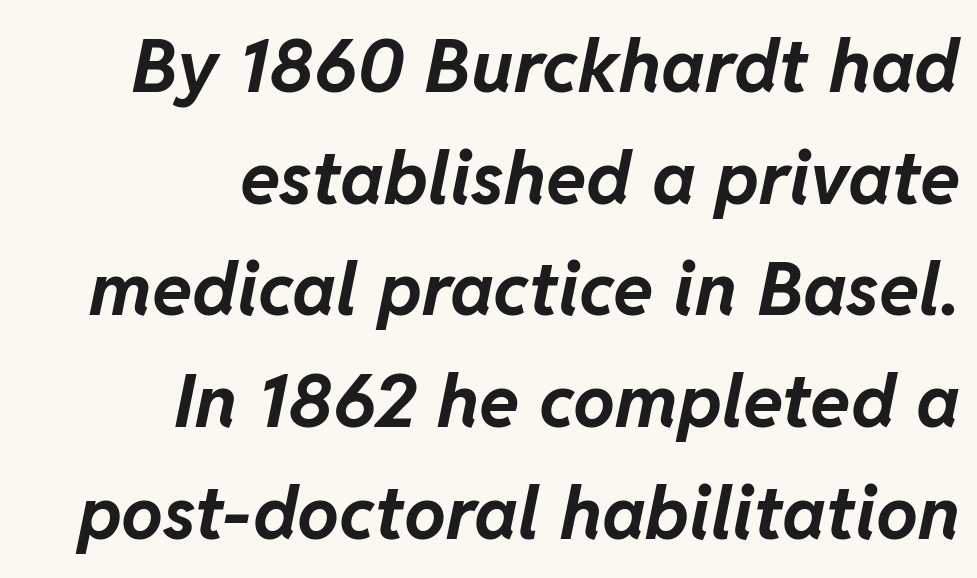
{"italic": "yes", "lean": "right", "slant_degrees": 11, "bold": "yes", "weight": "bold", "width": "normal", "stroke_contrast": "low", "x_height": "medium", "monospaced": "no", "underline": "no", "align": "right", "line_spacing": "normal", "line_spacing_ratio": 1.51, "letter_spacing": "normal", "letter_spacing_em": 0.0, "glyph_px": 74}
